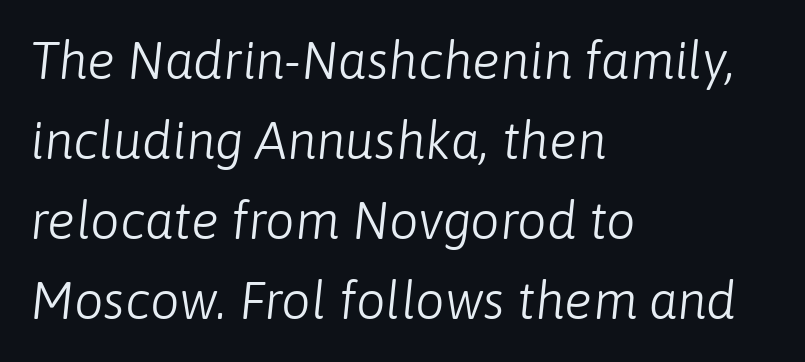
The image shows 52 px light type, italic (leaning right); set left-aligned, normal line spacing (1.54x), normal letter spacing, not underlined; low stroke contrast and a medium x-height.
